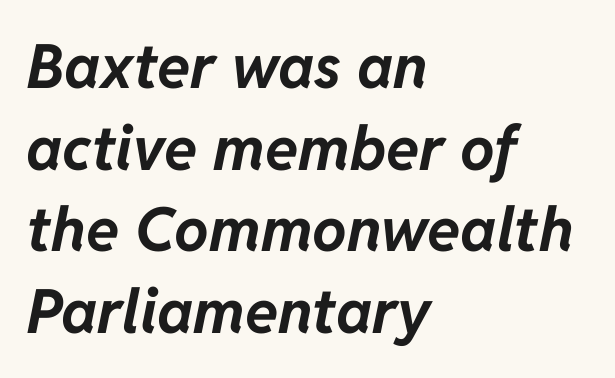
The image shows 61 px bold type, italic (leaning right); set left-aligned, normal line spacing (1.34x), normal letter spacing, not underlined; low stroke contrast and a medium x-height.
